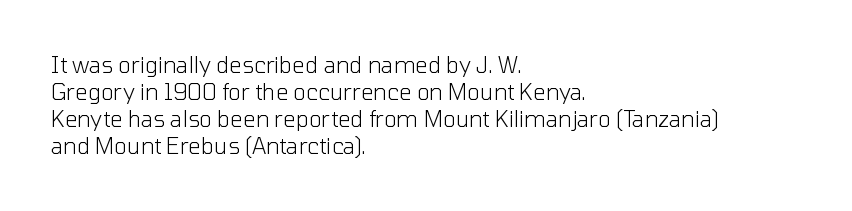
{"italic": "no", "bold": "no", "underline": "no", "align": "left", "line_spacing_ratio": 1.23, "letter_spacing": "normal", "letter_spacing_em": 0.0, "glyph_px": 22}
